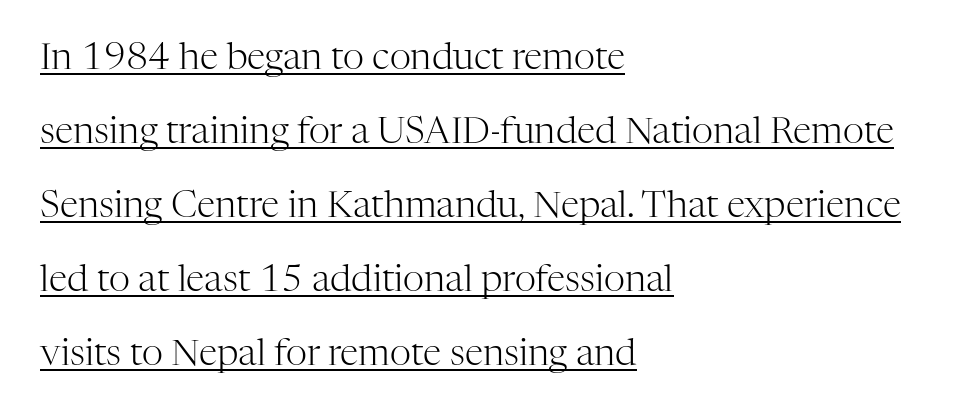
Is this a sans? No — the strokes have serifs. Each letter keeps its own natural width here, so spacing adapts to shape. Leftover space on each line is placed entirely after the last word. The letterforms sit at book weight or below.
